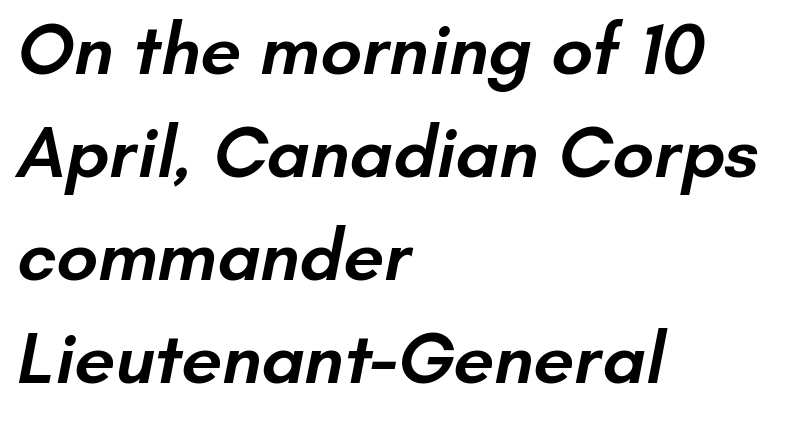
The image shows 73 px semibold sans-serif type; set left-aligned, normal line spacing (1.41x), normal letter spacing, not underlined; low stroke contrast and a small x-height.
